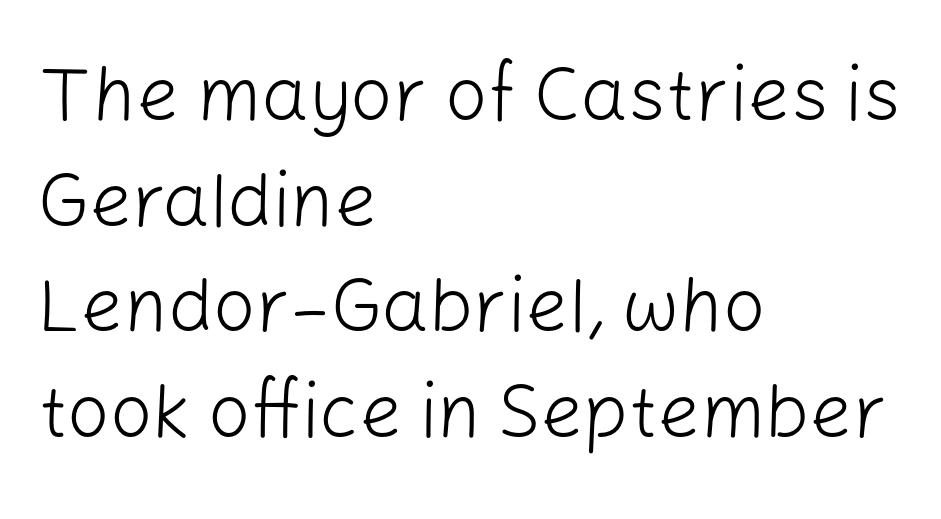
Q: Is the text bold? A: No.
Q: Is the text italic (slanted)? A: No, it is upright.
Q: Is the typeface a serif or a sans-serif typeface? A: Sans-serif.
Q: Is the text underlined? A: No.
Q: How is the paragraph aligned? A: Left-aligned.
Q: Is the spacing between letters normal or unusually wide? A: Normal.
Q: Is the spacing between lines tight, normal or loose? A: Normal.
Q: Width (condensed, normal, or wide)? A: Normal.
Q: Stroke contrast? A: Low.
Q: x-height? A: Medium.
Q: Monospaced? A: No.
